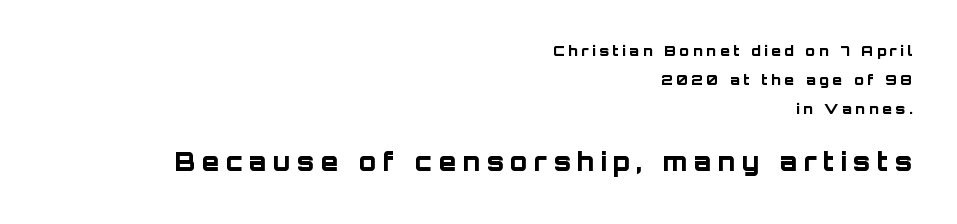
{"italic": "no", "bold": "yes", "underline": "no", "align": "right", "line_spacing": "loose", "line_spacing_ratio": 2.08, "letter_spacing": "wide", "letter_spacing_em": 0.26, "larger_block": "second", "size_ratio": 1.79, "glyph_px": 25}
